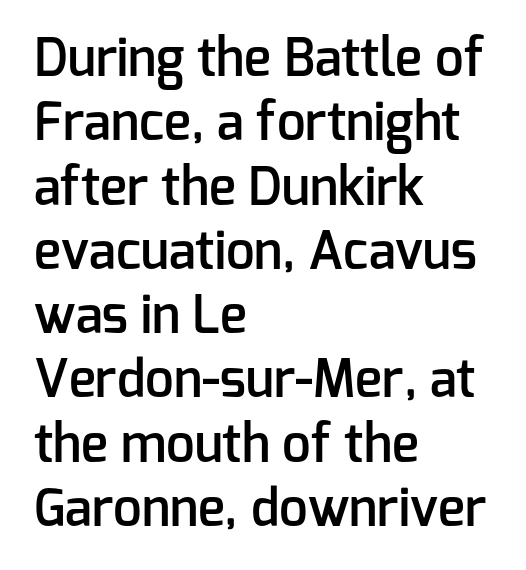
The image shows 51 px semibold sans-serif type, upright; set left-aligned, normal line spacing (1.26x), normal letter spacing, not underlined; low stroke contrast and a medium x-height.
